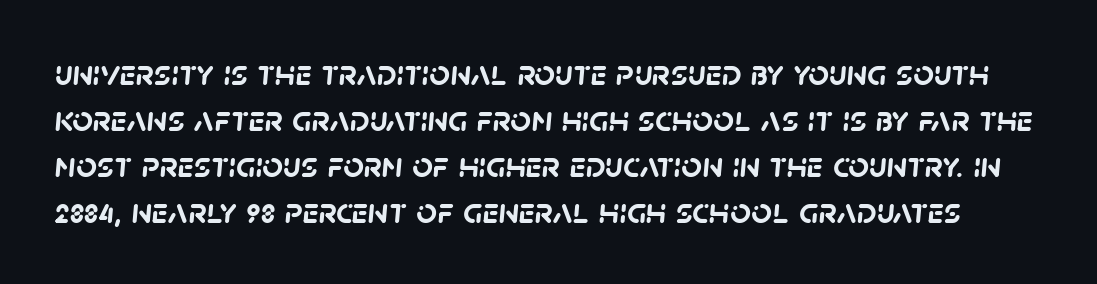
{"serif": "no", "bold": "yes", "weight": "semibold", "width": "normal", "stroke_contrast": "low", "x_height": "large", "monospaced": "no", "underline": "no", "line_spacing": "normal", "line_spacing_ratio": 1.28, "letter_spacing": "normal", "letter_spacing_em": 0.0, "glyph_px": 36}
